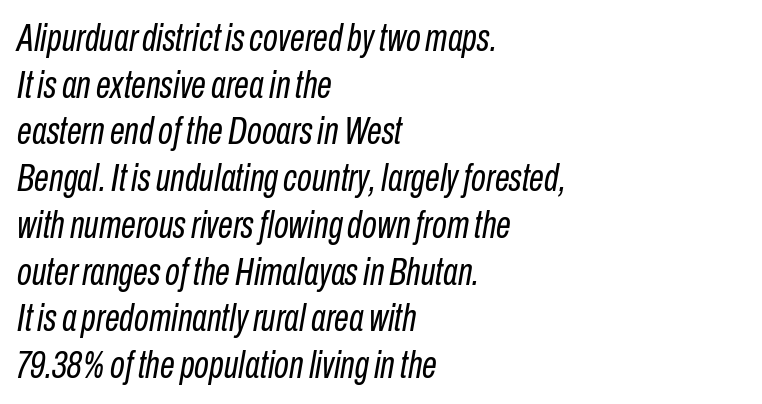
Q: Is the text bold? A: No.
Q: Is the text italic (slanted)? A: Yes, it leans right by about 10 degrees.
Q: Is the text underlined? A: No.
Q: How is the paragraph aligned? A: Left-aligned.
Q: Is the spacing between letters normal or unusually wide? A: Normal.
Q: Width (condensed, normal, or wide)? A: Condensed.
Q: Stroke contrast? A: Low.
Q: x-height? A: Medium.
Q: Monospaced? A: No.
